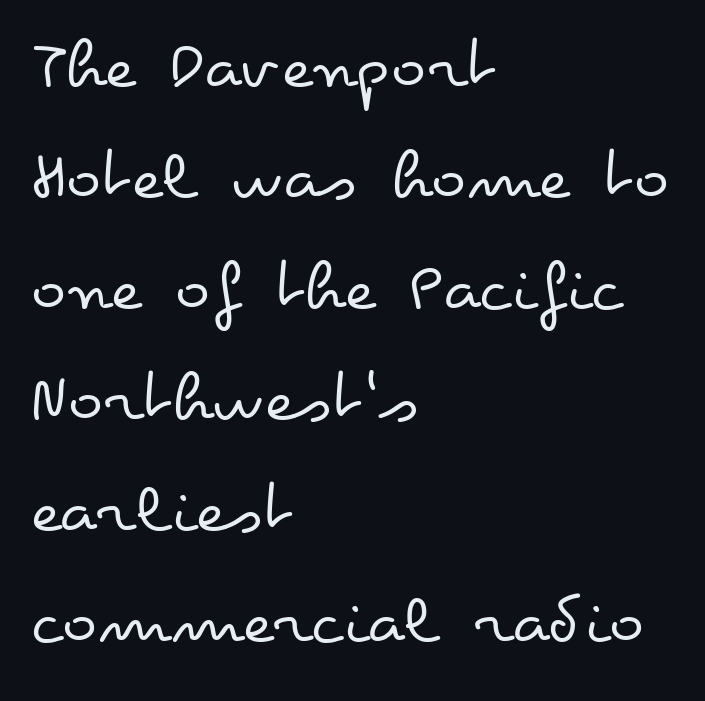
It's the straight-up-and-down kind of type. These lines stack with their left ends in a neat column. Whoever set this chose a conventional vertical rhythm. The letterforms sit shoulder to shoulder at normal distance. Think of a printed novel: that variable character pitch is what you see here. No word sits above an underline.
